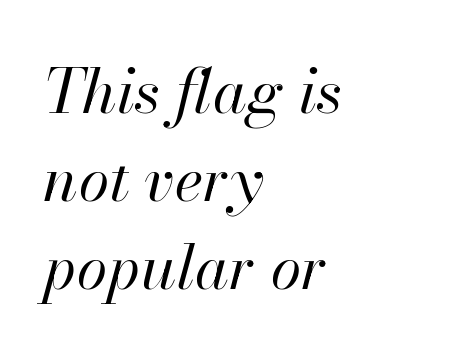
Q: Is the text bold? A: No.
Q: Is the text italic (slanted)? A: Yes, it leans right by about 13 degrees.
Q: Is the text underlined? A: No.
Q: How is the paragraph aligned? A: Left-aligned.
Q: Is the spacing between letters normal or unusually wide? A: Normal.
Q: Is the spacing between lines tight, normal or loose? A: Normal.
Q: Width (condensed, normal, or wide)? A: Normal.
Q: Stroke contrast? A: High.
Q: x-height? A: Small.
Q: Monospaced? A: No.
